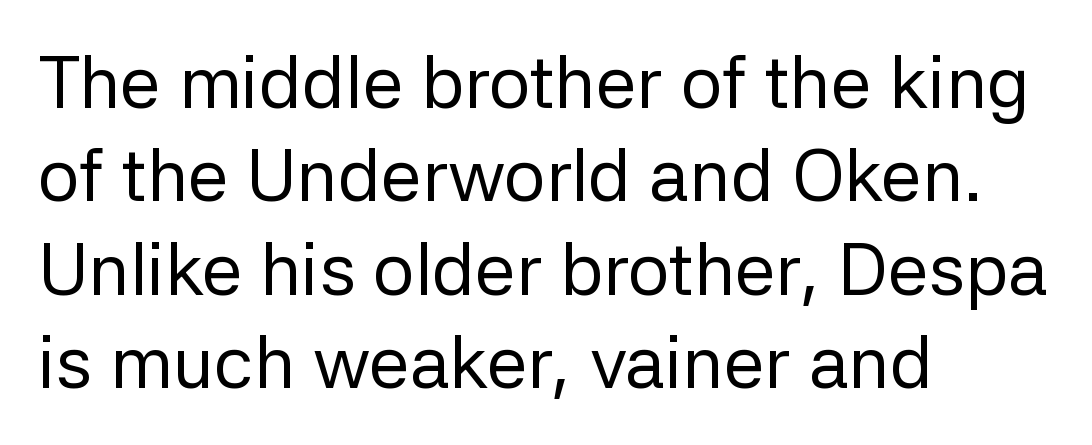
The image shows 73 px regular-weight sans-serif type, upright; set left-aligned, normal line spacing (1.28x), normal letter spacing, not underlined; low stroke contrast and a medium x-height.
